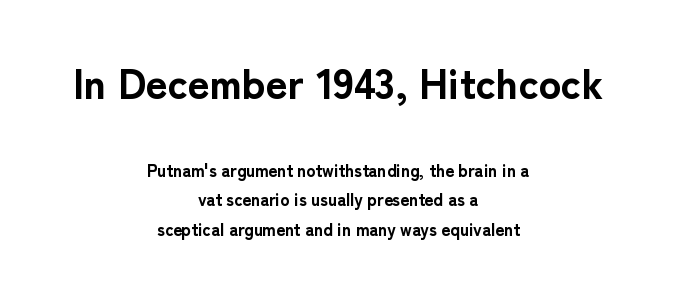
The face used here is rendered with its standard letterfit. Unlike a traditional serif, this face leaves its strokes unadorned. This is the regular roman posture of the typeface. The face used here has the dense, thick strokes of a bold. A clean baseline with only descenders dipping below it. Character widths vary here, with narrow letters taking less room than wide ones.
